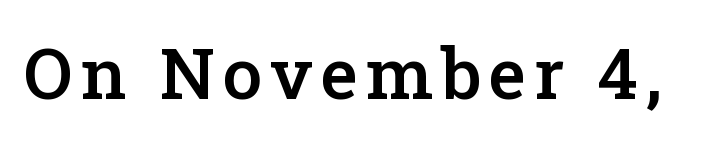
{"serif": "yes", "italic": "no", "bold": "semi", "weight": "semibold", "width": "normal", "stroke_contrast": "low", "x_height": "medium", "monospaced": "no", "underline": "no", "glyph_px": 71}
